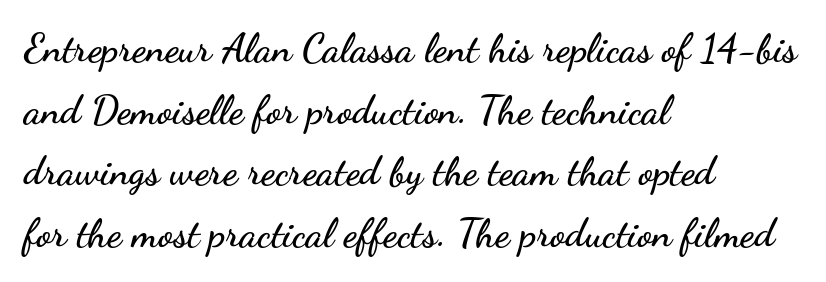
The image shows 40 px wide sans-serif type; set left-aligned, normal line spacing (1.54x), normal letter spacing, not underlined; low stroke contrast and a small x-height.
